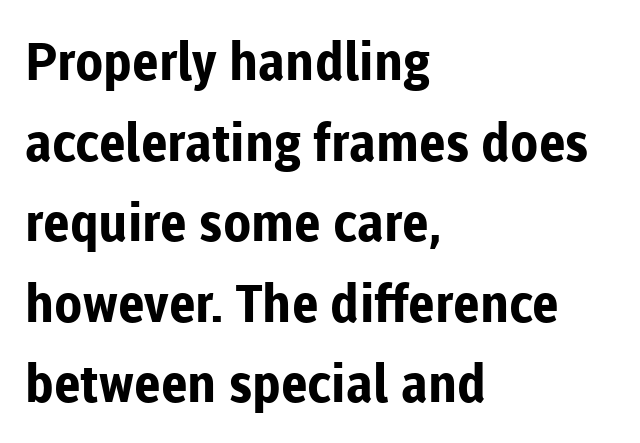
{"serif": "no", "italic": "no", "bold": "yes", "weight": "bold", "width": "normal", "stroke_contrast": "low", "x_height": "medium", "monospaced": "no", "underline": "no", "align": "left", "line_spacing": "normal", "line_spacing_ratio": 1.55, "letter_spacing": "normal", "letter_spacing_em": 0.0, "glyph_px": 52}
